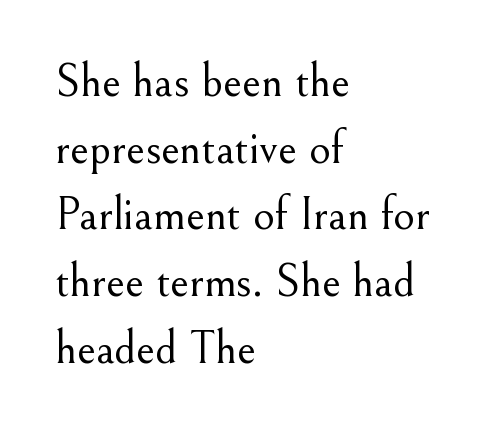
{"serif": "yes", "italic": "no", "bold": "no", "weight": "light", "width": "normal", "stroke_contrast": "medium", "x_height": "small", "monospaced": "no", "underline": "no", "align": "left", "line_spacing": "normal", "line_spacing_ratio": 1.42, "letter_spacing": "normal", "letter_spacing_em": 0.0, "glyph_px": 47}
